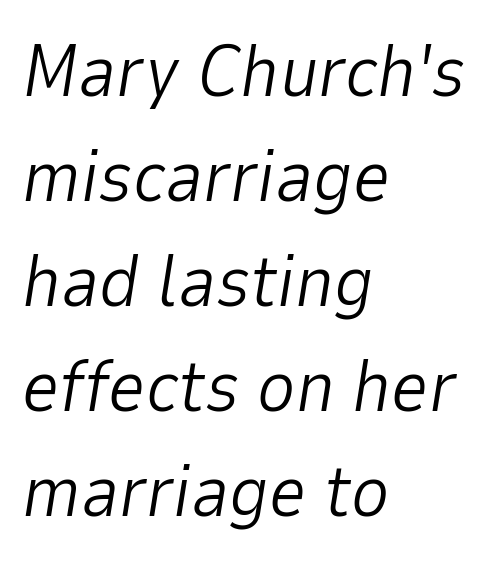
The image shows 73 px light type, italic (leaning right); set left-aligned, normal line spacing (1.44x), normal letter spacing, not underlined; low stroke contrast and a medium x-height.
